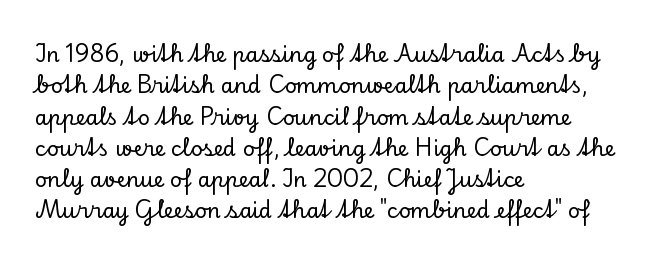
The compositor pushed each line to the left boundary. The designer left line spacing at the default. The rendering keeps characters at their native spacing. No italicization has been applied; the sample stays upright. Clear beneath every line of the passage.
